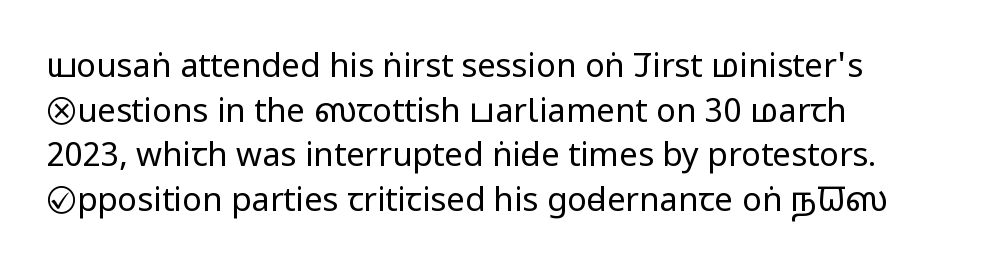
Q: Is the text bold? A: No.
Q: Is the text italic (slanted)? A: No, it is upright.
Q: Is the typeface a serif or a sans-serif typeface? A: Sans-serif.
Q: Is the text underlined? A: No.
Q: How is the paragraph aligned? A: Left-aligned.
Q: Is the spacing between letters normal or unusually wide? A: Normal.
Q: Is the spacing between lines tight, normal or loose? A: Normal.
Q: Width (condensed, normal, or wide)? A: Condensed.
Q: Stroke contrast? A: Low.
Q: x-height? A: Large.
Q: Monospaced? A: No.
